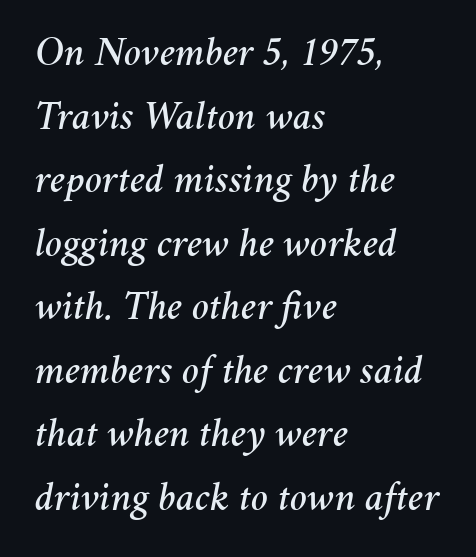
These lines are rendered in a variable-pitch font. The foot of each line stays bare and open. This rendering leaves character spacing at its baseline value. When letters slant like this, we call the style italic. The passage is arranged the way most books set body copy — flush left. In terms of leading, this rendering sits right in the middle.
